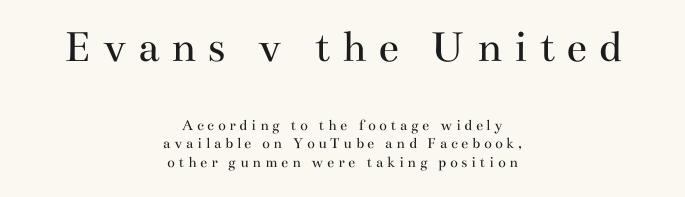
{"serif": "yes", "italic": "no", "bold": "no", "weight": "regular", "width": "wide", "stroke_contrast": "medium", "x_height": "small", "monospaced": "no", "underline": "no", "align": "center", "line_spacing_ratio": 1.17, "letter_spacing": "wide", "letter_spacing_em": 0.23, "larger_block": "first", "size_ratio": 2.94, "glyph_px": 47}
